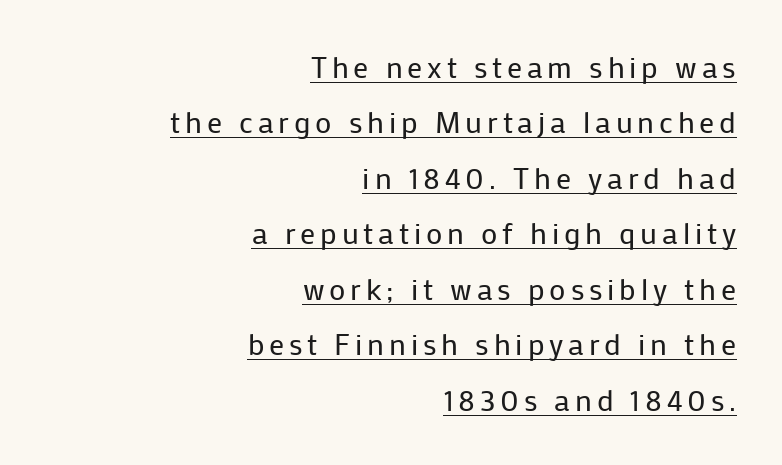
Q: Is the text bold? A: No.
Q: Is the text italic (slanted)? A: No, it is upright.
Q: Is the typeface a serif or a sans-serif typeface? A: Sans-serif.
Q: Is the text underlined? A: Yes.
Q: How is the paragraph aligned? A: Right-aligned.
Q: Width (condensed, normal, or wide)? A: Normal.
Q: Stroke contrast? A: Low.
Q: x-height? A: Medium.
Q: Monospaced? A: No.
